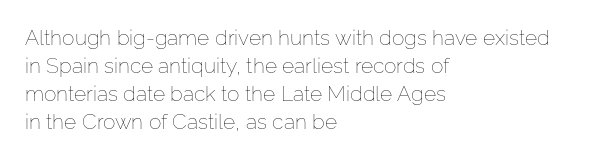
The image shows 21 px text type, upright; set left-aligned, normal line spacing (1.33x), normal letter spacing, not underlined.
